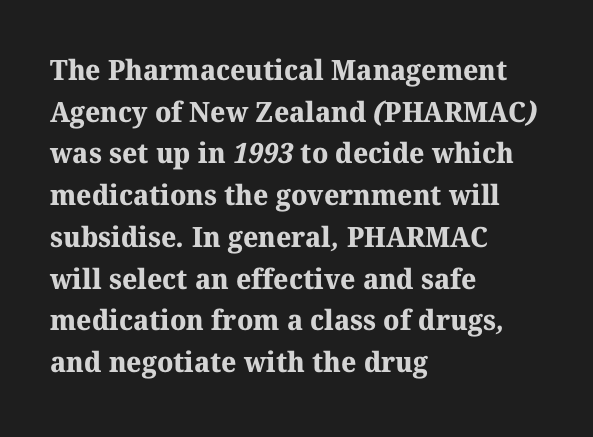
The image shows 28 px bold serif type; set left-aligned, normal line spacing (1.49x), normal letter spacing, not underlined; medium stroke contrast and a medium x-height.
